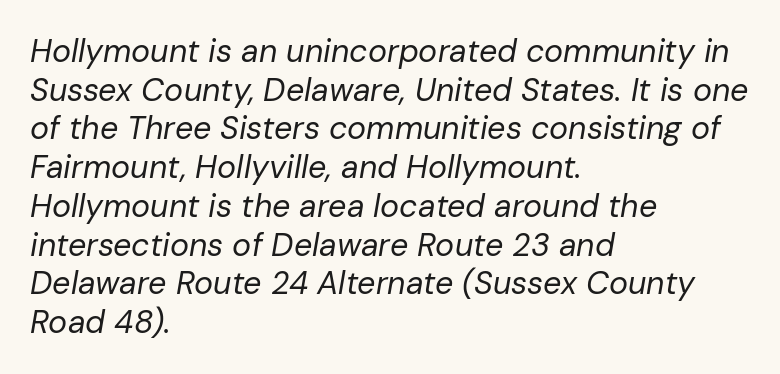
{"italic": "yes", "lean": "right", "slant_degrees": 10, "bold": "no", "weight": "regular", "width": "normal", "stroke_contrast": "low", "x_height": "medium", "monospaced": "no", "underline": "no", "align": "left", "line_spacing_ratio": 1.21, "letter_spacing": "normal", "letter_spacing_em": 0.0, "glyph_px": 32}
